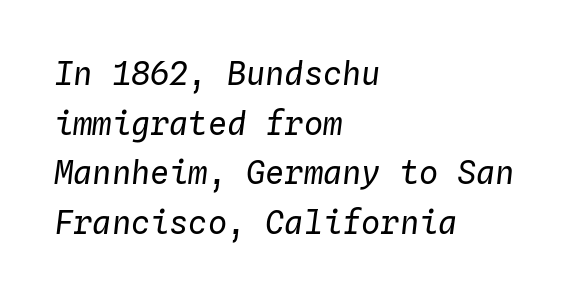
The image shows 32 px regular-weight type, italic (leaning right), monospaced; set left-aligned, normal line spacing (1.55x), normal letter spacing, not underlined; low stroke contrast and a medium x-height.
